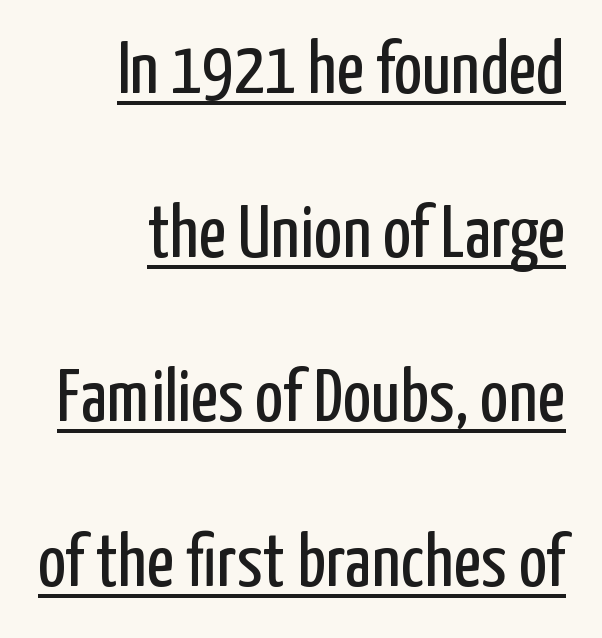
The image shows 75 px regular-weight, condensed sans-serif type, upright; set right-aligned, loose line spacing (2.19x), normal letter spacing, underlined; low stroke contrast and a medium x-height.
